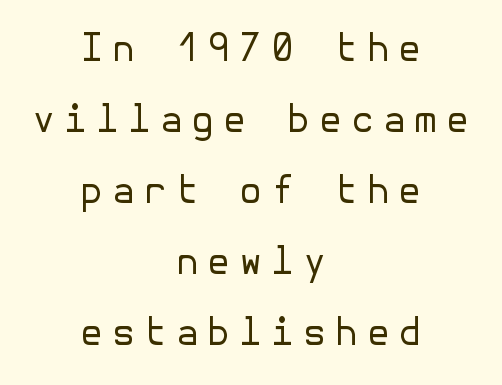
Q: Is the text bold? A: No.
Q: Is the text italic (slanted)? A: No, it is upright.
Q: Is the typeface a serif or a sans-serif typeface? A: Sans-serif.
Q: Is the text underlined? A: No.
Q: How is the paragraph aligned? A: Centered.
Q: Is the spacing between letters normal or unusually wide? A: Unusually wide.
Q: Width (condensed, normal, or wide)? A: Normal.
Q: Stroke contrast? A: Low.
Q: x-height? A: Medium.
